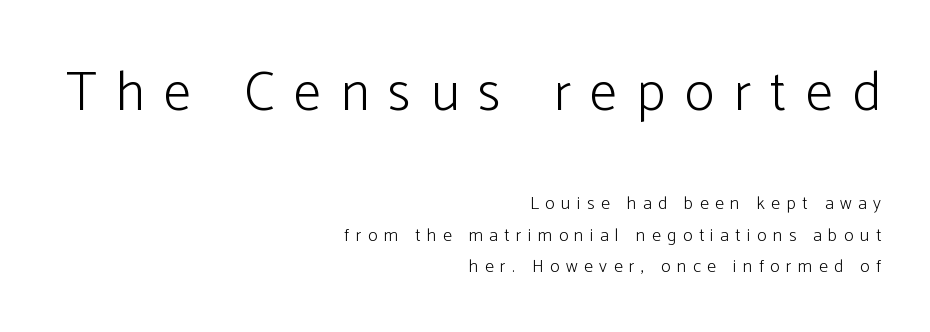
{"serif": "no", "italic": "no", "bold": "no", "weight": "light", "width": "normal", "stroke_contrast": "low", "x_height": "medium", "monospaced": "no", "underline": "no", "align": "right", "line_spacing_ratio": 1.75, "letter_spacing": "wide", "letter_spacing_em": 0.36, "larger_block": "first", "size_ratio": 3.06, "glyph_px": 55}
